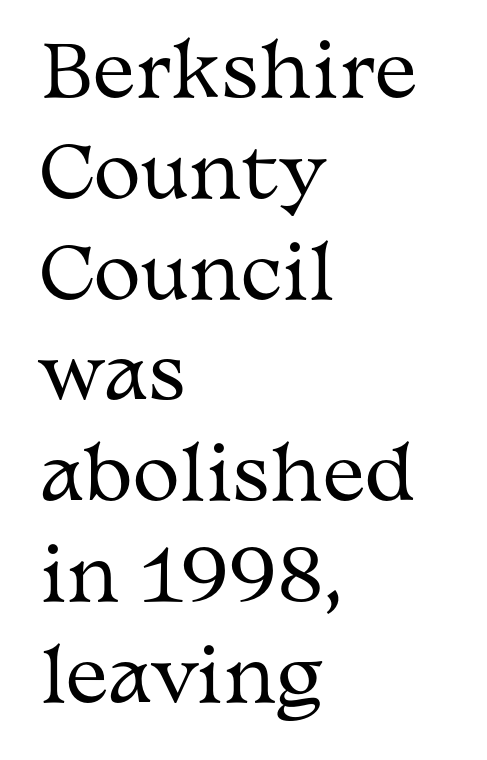
The image shows 71 px regular-weight, wide serif type, upright; set left-aligned, normal line spacing (1.42x), normal letter spacing, not underlined; medium stroke contrast and a medium x-height.
